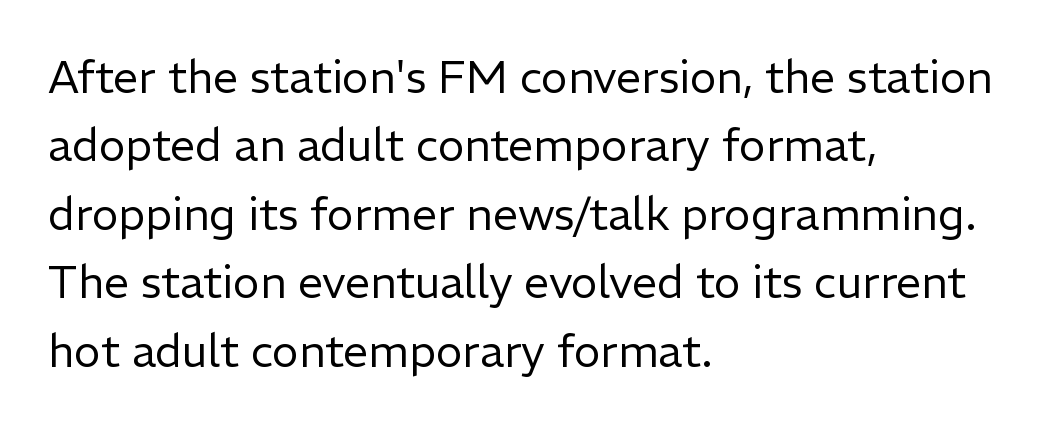
{"serif": "no", "italic": "no", "bold": "no", "weight": "regular", "width": "normal", "stroke_contrast": "low", "x_height": "medium", "monospaced": "no", "underline": "no", "align": "left", "line_spacing": "normal", "line_spacing_ratio": 1.52, "letter_spacing": "normal", "letter_spacing_em": 0.0, "glyph_px": 45}
